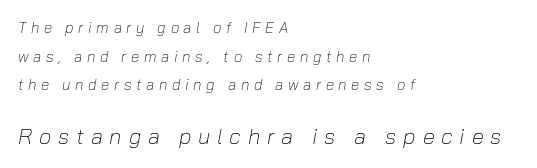
The gaps between neighbouring characters are conspicuously large. Leading: increased. Posture: slanted. Note: smaller setting up top, larger setting below.
